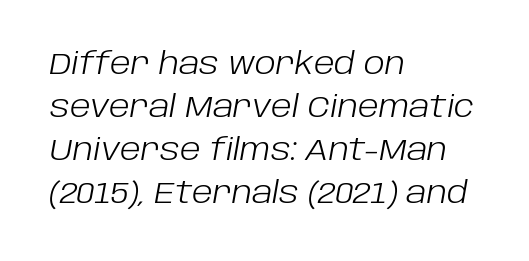
Think of a printed novel: that variable character pitch is what you see here. Summary of weight: not heavy and not bold. The specimen omits any rule beneath the text block's lines. These lines are set flush left with a ragged right edge.
